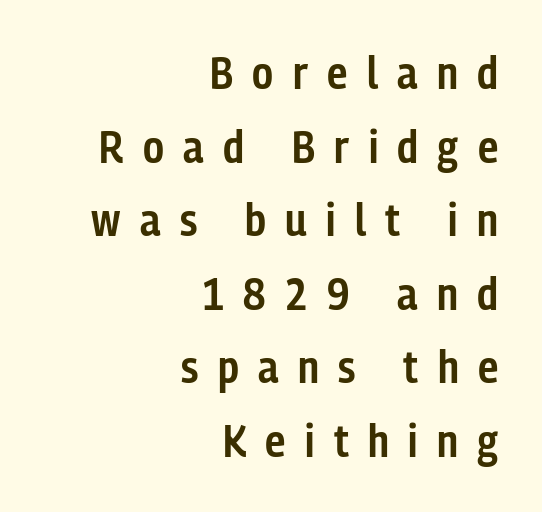
The rendering uses natural spacing where letterforms have individual widths. The text block is weighted toward the right margin, trailing off unevenly leftward. Words appear elongated and porous because spacing is wide. Bare-footed words on every line.
